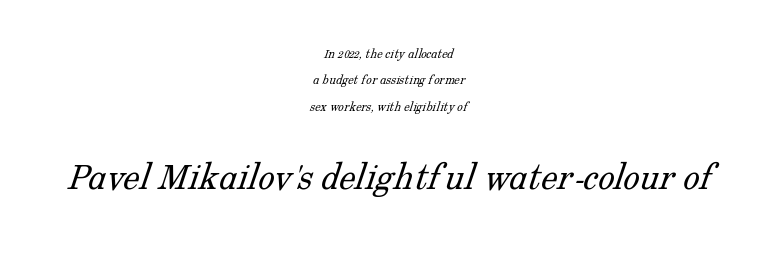
The image shows 41 px light serif type; set centered, line spacing 1.88x, normal letter spacing, not underlined; the second (bottom) block is 2.93x larger; low stroke contrast and a medium x-height.
